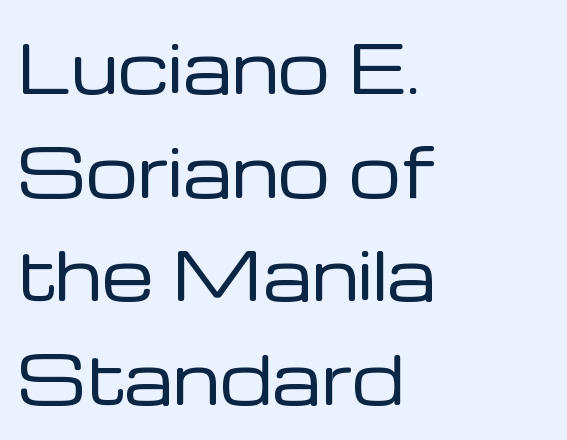
The image shows 66 px regular-weight sans-serif type, upright; set left-aligned, normal line spacing (1.57x), normal letter spacing, not underlined; low stroke contrast and a medium x-height.
